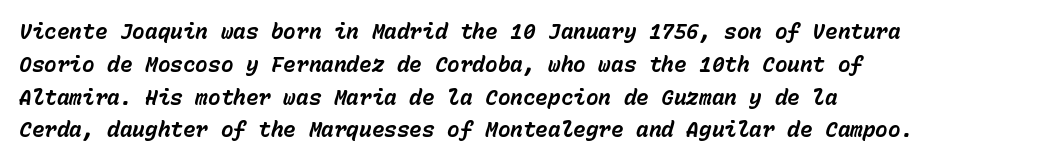
Q: Is the text bold? A: Yes.
Q: Is the text italic (slanted)? A: Yes, it leans right by about 15 degrees.
Q: Is the text underlined? A: No.
Q: How is the paragraph aligned? A: Left-aligned.
Q: Is the spacing between letters normal or unusually wide? A: Normal.
Q: Is the spacing between lines tight, normal or loose? A: Normal.
